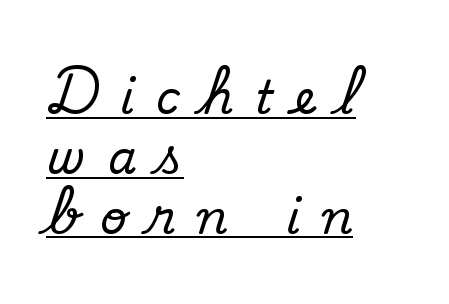
Q: Is the text bold? A: No.
Q: Is the typeface a serif or a sans-serif typeface? A: Sans-serif.
Q: Is the text underlined? A: Yes.
Q: How is the paragraph aligned? A: Left-aligned.
Q: Is the spacing between letters normal or unusually wide? A: Unusually wide.
Q: Is the spacing between lines tight, normal or loose? A: Normal.
Q: Width (condensed, normal, or wide)? A: Normal.
Q: Stroke contrast? A: Low.
Q: x-height? A: Small.
Q: Monospaced? A: No.
